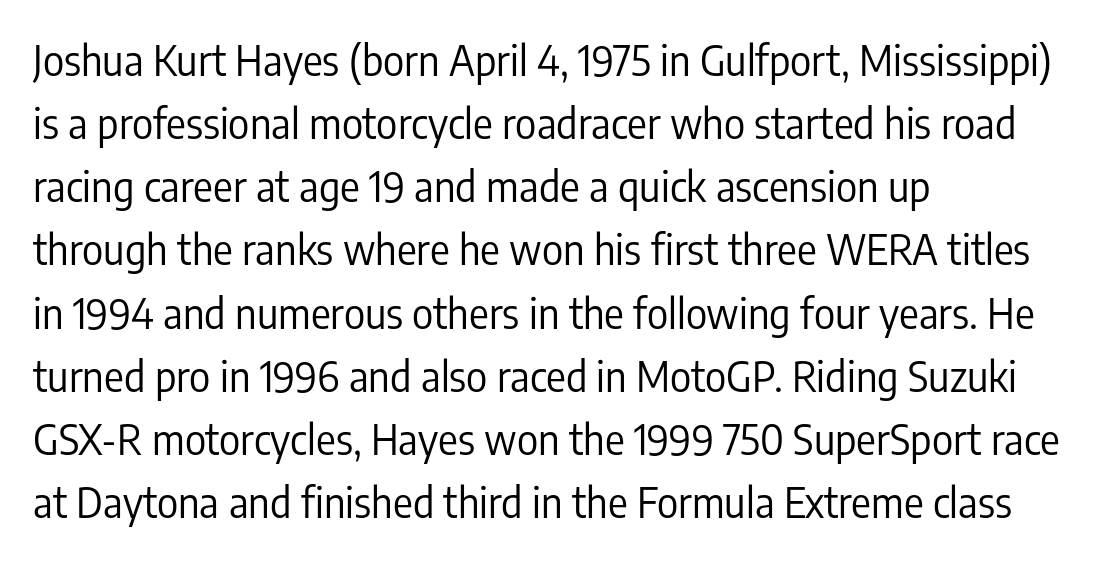
The image shows 41 px regular-weight, condensed sans-serif type, upright; set left-aligned, normal line spacing (1.54x), normal letter spacing, not underlined; low stroke contrast and a medium x-height.
